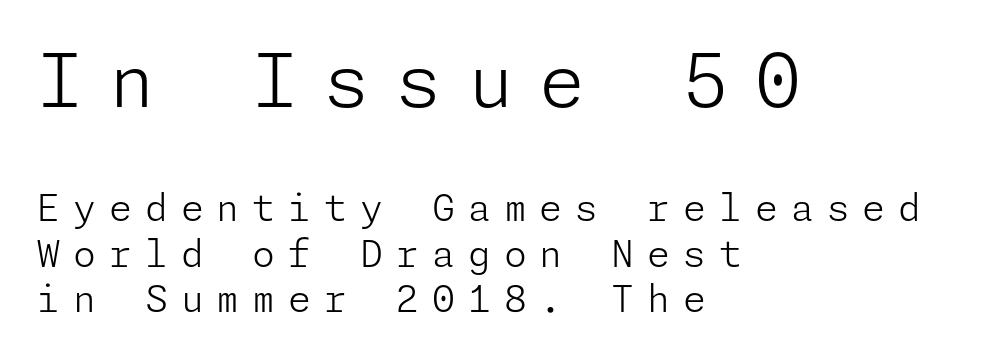
The image shows 74 px light sans-serif type, upright; set left-aligned, line spacing 1.22x, unusually wide letter spacing (+0.35 em), not underlined; the first (top) block is 2.0x larger; low stroke contrast and a medium x-height.
